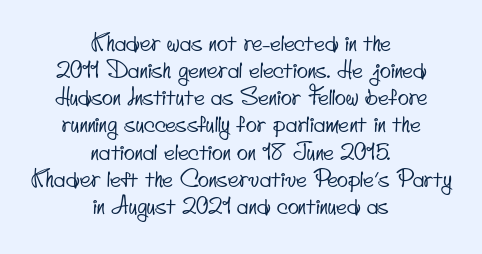
{"underline": "no", "align": "center", "line_spacing_ratio": 1.18, "letter_spacing": "normal", "letter_spacing_em": 0.0, "glyph_px": 23}
